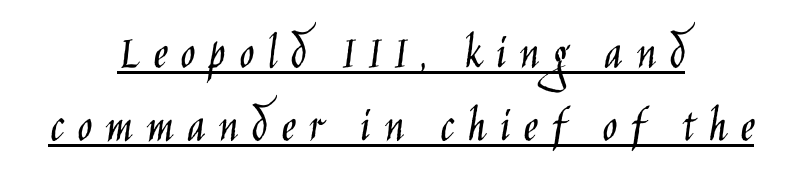
{"serif": "no", "bold": "no", "weight": "light", "width": "condensed", "stroke_contrast": "low", "x_height": "large", "monospaced": "no", "underline": "yes", "align": "center", "line_spacing": "normal", "line_spacing_ratio": 1.47, "letter_spacing": "wide", "letter_spacing_em": 0.26, "glyph_px": 50}
